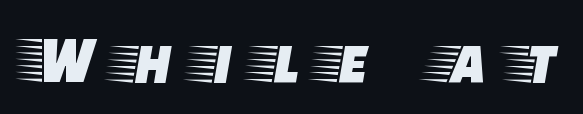
Q: Is the text italic (slanted)? A: Yes.
Q: Is the typeface a serif or a sans-serif typeface? A: Serif.
Q: Is the text underlined? A: No.
Q: Is the spacing between letters normal or unusually wide? A: Unusually wide.
Q: Width (condensed, normal, or wide)? A: Wide.
Q: Stroke contrast? A: Low.
Q: x-height? A: Large.
Q: Monospaced? A: No.
